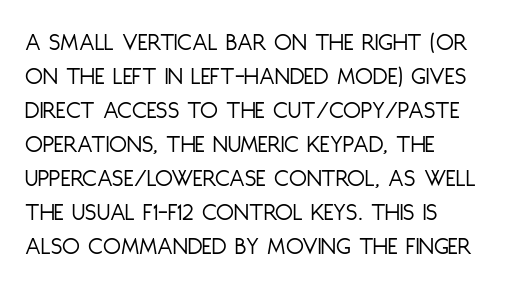
{"italic": "no", "bold": "no", "underline": "no", "align": "left", "line_spacing": "normal", "line_spacing_ratio": 1.31, "letter_spacing": "normal", "letter_spacing_em": 0.0, "glyph_px": 26}
